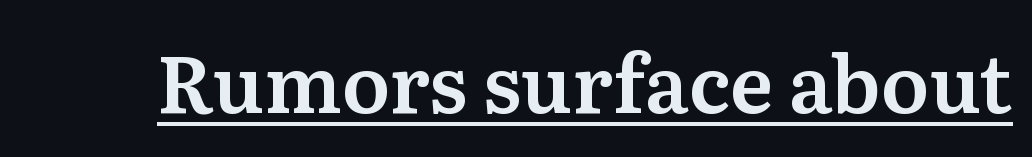
{"serif": "yes", "italic": "no", "width": "normal", "stroke_contrast": "medium", "x_height": "medium", "monospaced": "no", "underline": "yes", "letter_spacing": "normal", "letter_spacing_em": 0.0, "glyph_px": 79}
